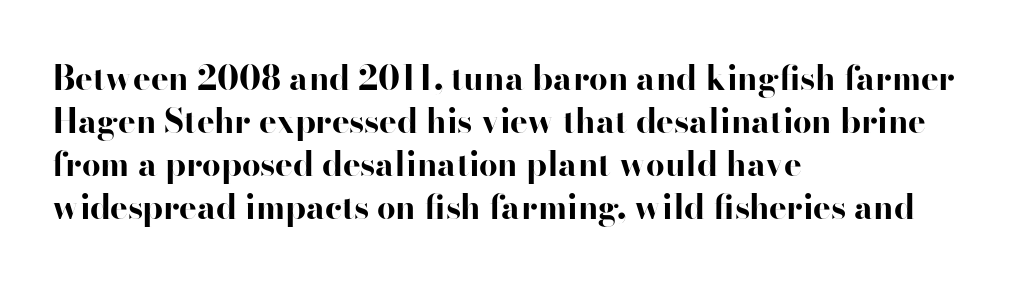
The image shows 33 px bold, wide sans-serif type, upright; set left-aligned, normal line spacing (1.3x), normal letter spacing, not underlined; high stroke contrast and a small x-height.
